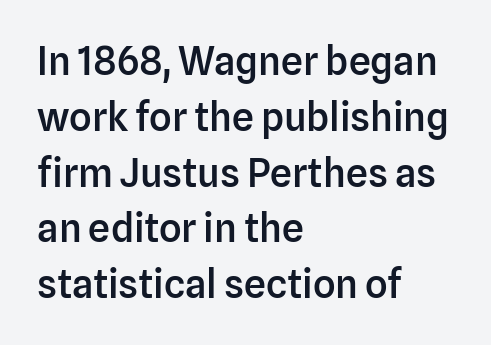
{"serif": "no", "italic": "no", "bold": "semi", "weight": "semibold", "width": "normal", "stroke_contrast": "low", "x_height": "medium", "monospaced": "no", "underline": "no", "align": "left", "line_spacing": "normal", "line_spacing_ratio": 1.43, "letter_spacing": "normal", "letter_spacing_em": 0.0, "glyph_px": 39}
